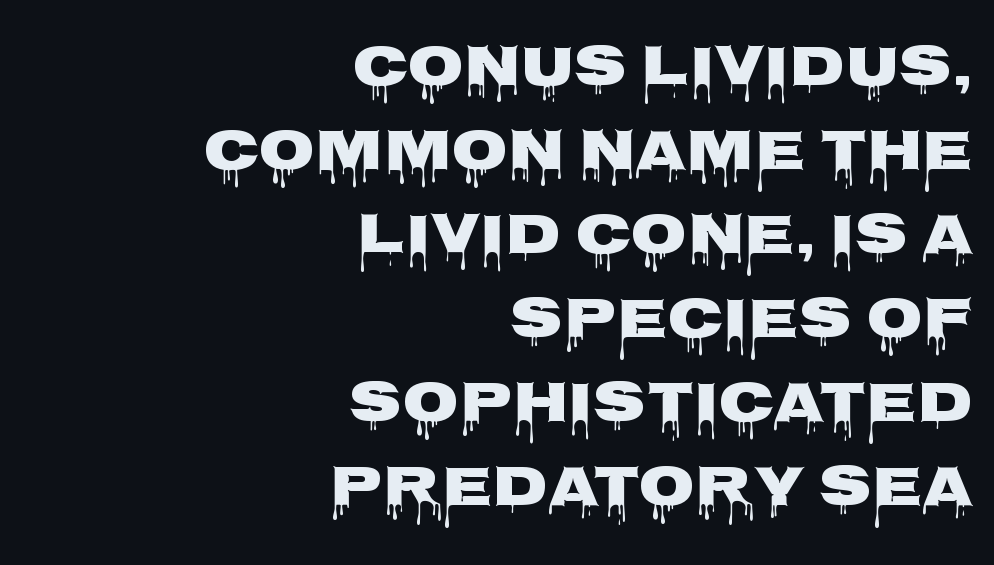
The image shows 58 px wide sans-serif type, upright; set right-aligned, normal line spacing (1.45x), normal letter spacing, not underlined; low stroke contrast and a large x-height.
